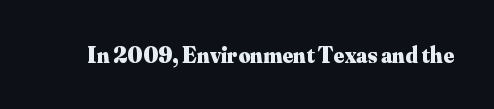
The image shows 23 px bold type, upright; set normal letter spacing, not underlined.
